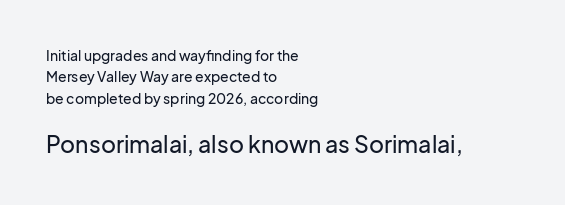
Observe the ordinary spacing: letters are neighbours, not strangers. If you squint, the bottom block still reads clearly — it's the larger of the two. The rendering anchors every line to the left-hand side. Quick note: interline space is typical. The specimen reads as upright at a glance.
